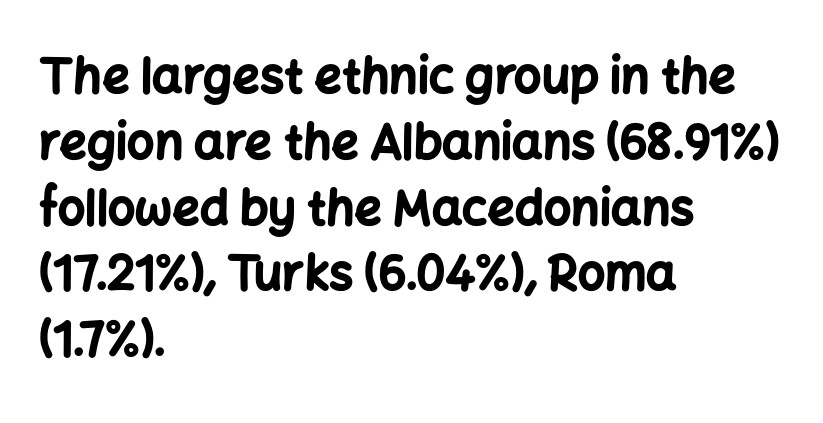
{"serif": "no", "italic": "no", "bold": "yes", "weight": "bold", "width": "normal", "stroke_contrast": "low", "x_height": "medium", "monospaced": "no", "underline": "no", "align": "left", "line_spacing": "normal", "line_spacing_ratio": 1.37, "letter_spacing": "normal", "letter_spacing_em": 0.0, "glyph_px": 48}
